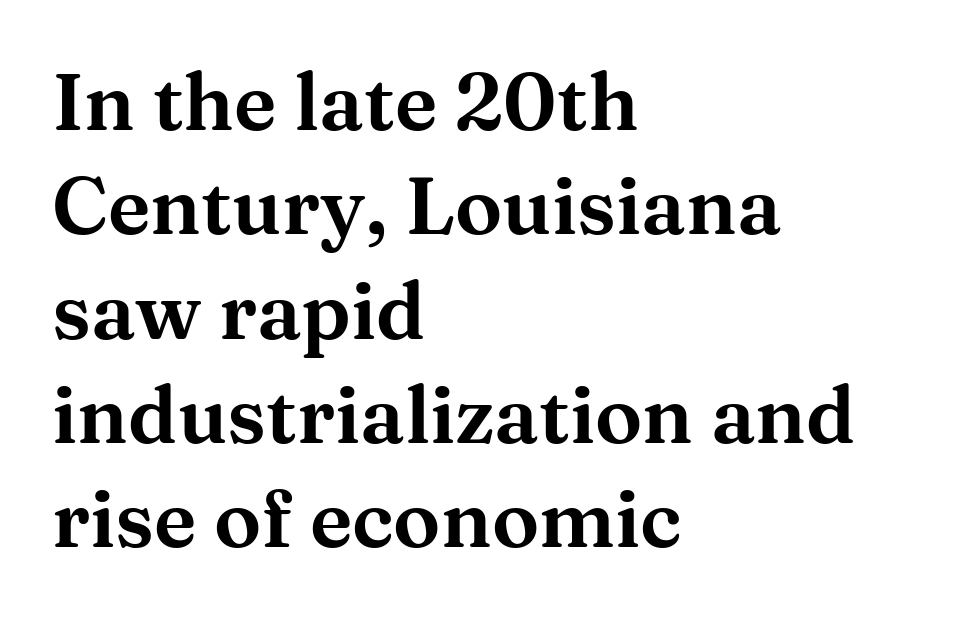
The image shows 79 px wide serif type, upright; set left-aligned, normal line spacing (1.32x), normal letter spacing, not underlined; medium stroke contrast and a medium x-height.
